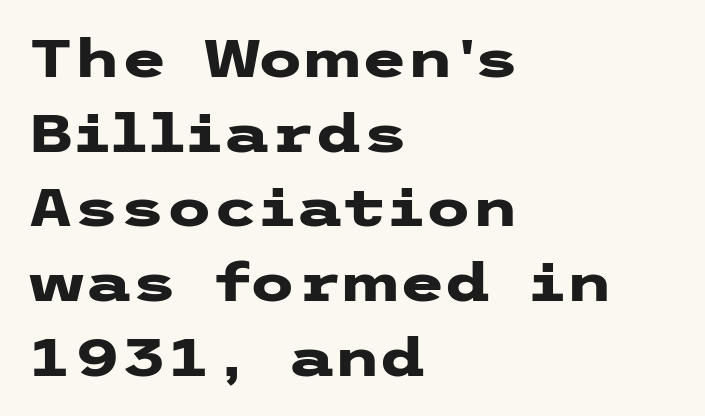
The image shows 53 px heavy, wide sans-serif type, upright; set left-aligned, normal line spacing (1.41x), normal letter spacing, not underlined; low stroke contrast and a medium x-height.
